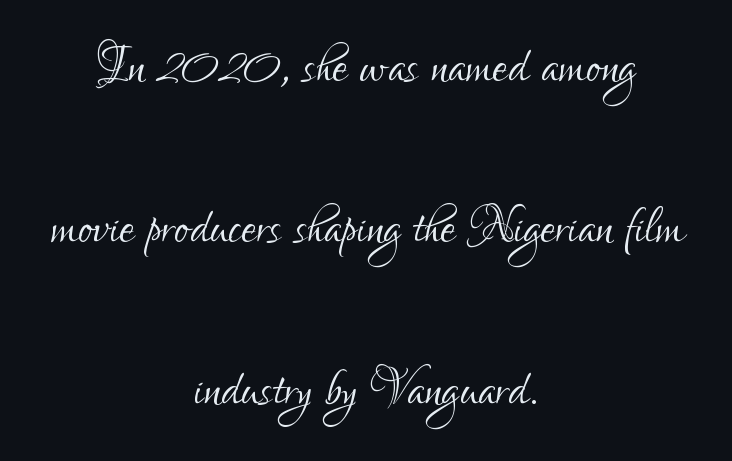
{"serif": "no", "bold": "no", "weight": "light", "width": "condensed", "stroke_contrast": "low", "x_height": "small", "monospaced": "no", "underline": "no", "align": "center", "line_spacing": "loose", "line_spacing_ratio": 2.41, "letter_spacing": "normal", "letter_spacing_em": 0.0, "glyph_px": 67}
